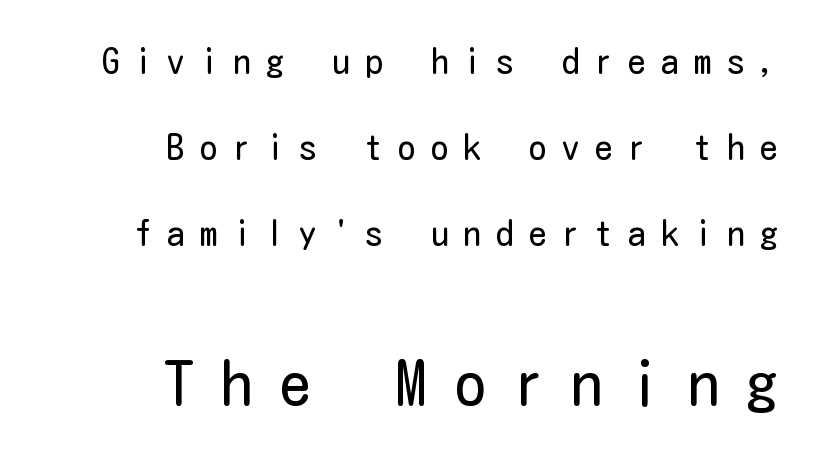
{"serif": "no", "italic": "no", "bold": "no", "weight": "regular", "width": "condensed", "stroke_contrast": "low", "x_height": "medium", "underline": "no", "align": "right", "line_spacing": "loose", "line_spacing_ratio": 2.46, "letter_spacing": "wide", "letter_spacing_em": 0.44, "larger_block": "second", "size_ratio": 1.77, "glyph_px": 62}
